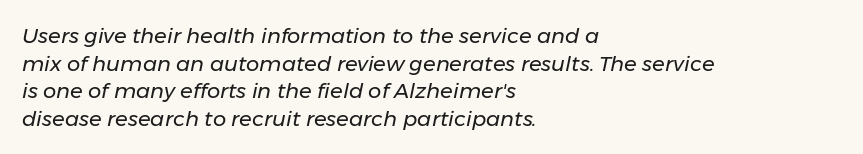
This rendering leaves character spacing at its baseline value. Glance below the letters and you will spot only blank space. Each line starts at the same left margin while the right side varies. Ink coverage per letter is moderate at most.
